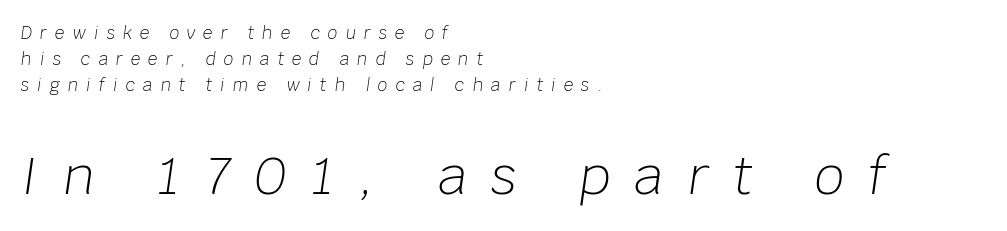
The image shows 52 px light type, italic (leaning right); set left-aligned, normal line spacing (1.53x), unusually wide letter spacing (+0.47 em), not underlined; the second (bottom) block is 3.06x larger; low stroke contrast and a large x-height.
